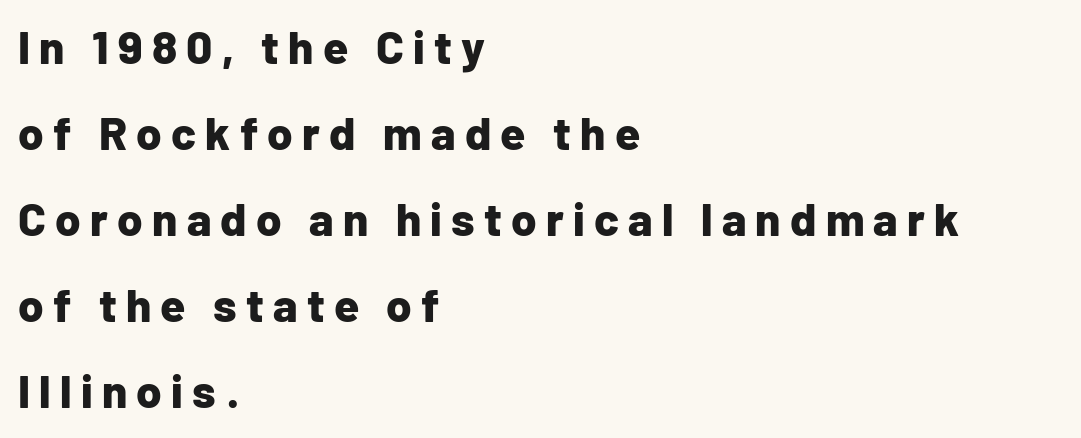
Q: Is the text bold? A: Yes.
Q: Is the text italic (slanted)? A: No, it is upright.
Q: Is the typeface a serif or a sans-serif typeface? A: Sans-serif.
Q: Is the text underlined? A: No.
Q: How is the paragraph aligned? A: Left-aligned.
Q: Is the spacing between letters normal or unusually wide? A: Unusually wide.
Q: Width (condensed, normal, or wide)? A: Normal.
Q: Stroke contrast? A: Low.
Q: x-height? A: Medium.
Q: Monospaced? A: No.
